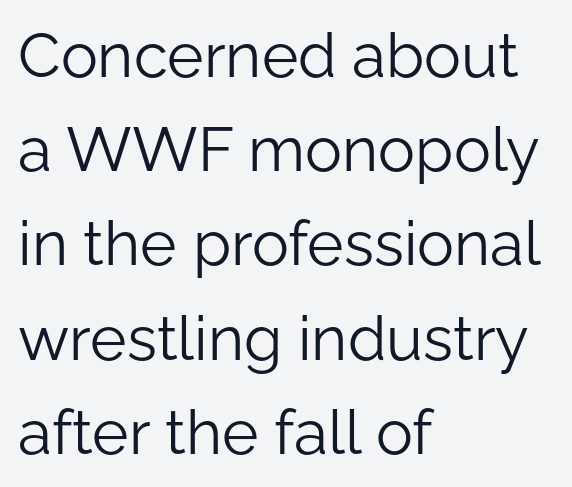
Q: Is the text bold? A: No.
Q: Is the text italic (slanted)? A: No, it is upright.
Q: Is the typeface a serif or a sans-serif typeface? A: Sans-serif.
Q: Is the text underlined? A: No.
Q: How is the paragraph aligned? A: Left-aligned.
Q: Is the spacing between letters normal or unusually wide? A: Normal.
Q: Is the spacing between lines tight, normal or loose? A: Normal.
Q: Width (condensed, normal, or wide)? A: Normal.
Q: Stroke contrast? A: Low.
Q: x-height? A: Medium.
Q: Monospaced? A: No.
